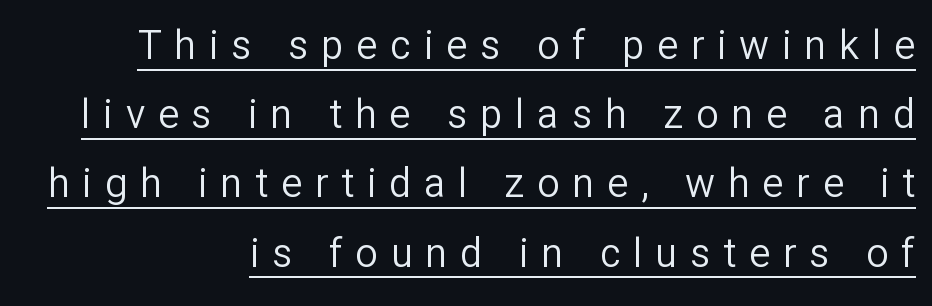
There is plenty of visible air inserted between adjacent glyphs. Examine the stroke ends and you'll find no serifs. Unbolded letterforms with no extra heft. Character widths vary here, with narrow letters taking less room than wide ones. The lines in this sample share a right terminus and differ only in where they begin. The sample's only ornament is a line tracing under the words.
